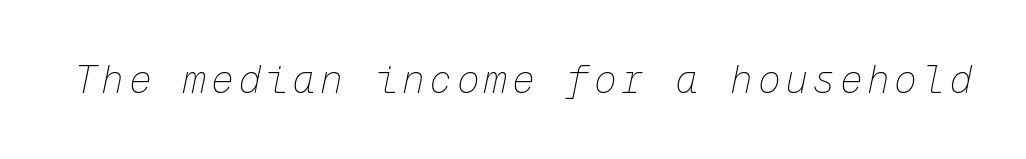
Q: Is the text bold? A: No.
Q: Is the text italic (slanted)? A: Yes, it leans right by about 12 degrees.
Q: Is the text underlined? A: No.
Q: Width (condensed, normal, or wide)? A: Normal.
Q: Stroke contrast? A: Low.
Q: x-height? A: Medium.
Q: Monospaced? A: Yes.
